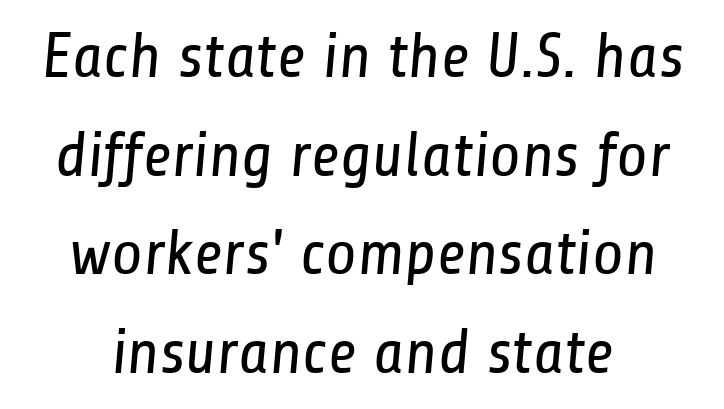
{"serif": "no", "bold": "no", "weight": "regular", "width": "condensed", "stroke_contrast": "low", "x_height": "medium", "monospaced": "no", "underline": "no", "line_spacing": "normal", "line_spacing_ratio": 1.54, "letter_spacing": "normal", "letter_spacing_em": 0.0, "glyph_px": 64}
